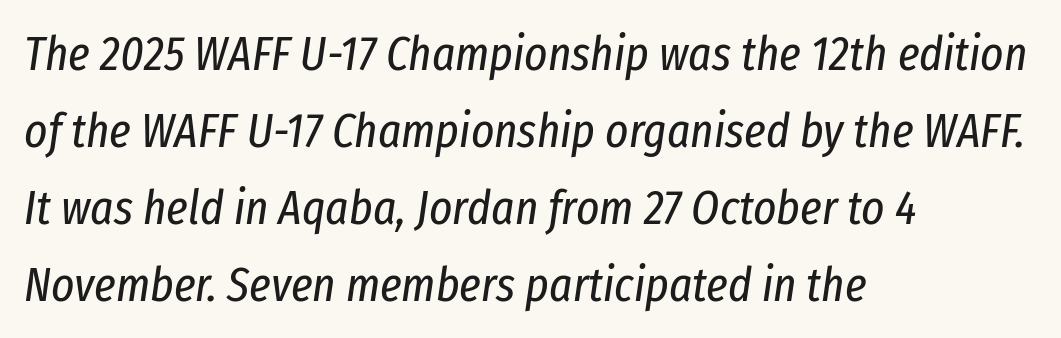
{"italic": "yes", "lean": "right", "slant_degrees": 8, "bold": "no", "weight": "regular", "width": "condensed", "stroke_contrast": "low", "x_height": "medium", "monospaced": "no", "underline": "no", "align": "left", "line_spacing": "normal", "line_spacing_ratio": 1.57, "letter_spacing": "normal", "letter_spacing_em": 0.0, "glyph_px": 49}
